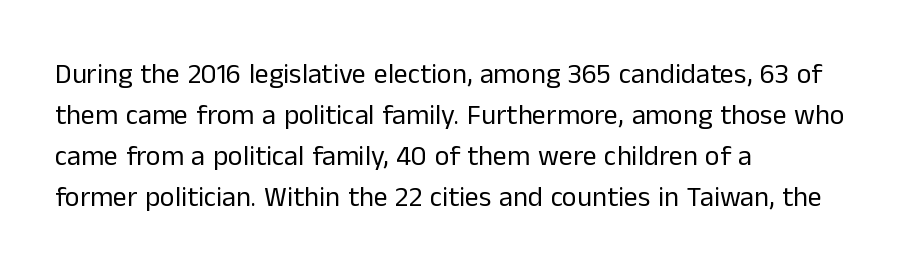
The rag falls on the right side of this text block. Letters rest on an invisible, unmarked baseline. This is roman type, the default non-slanted kind. Compared with typical body copy, the letter spacing here is the same.
